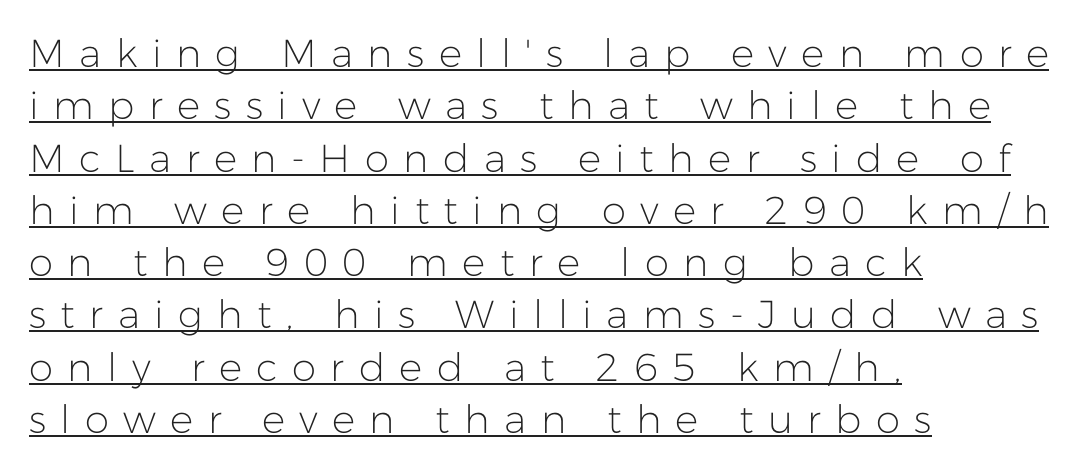
Nothing heavy about these letters — not bold at all. Is there any slant? The stems are plumb. The rendering anchors every line to the left-hand side. Look at the tracking — it's clearly loosened, letters drifting apart. The face used here is proportionally spaced, like ordinary book or web type. In terms of letterform style, serifs are entirely absent.
